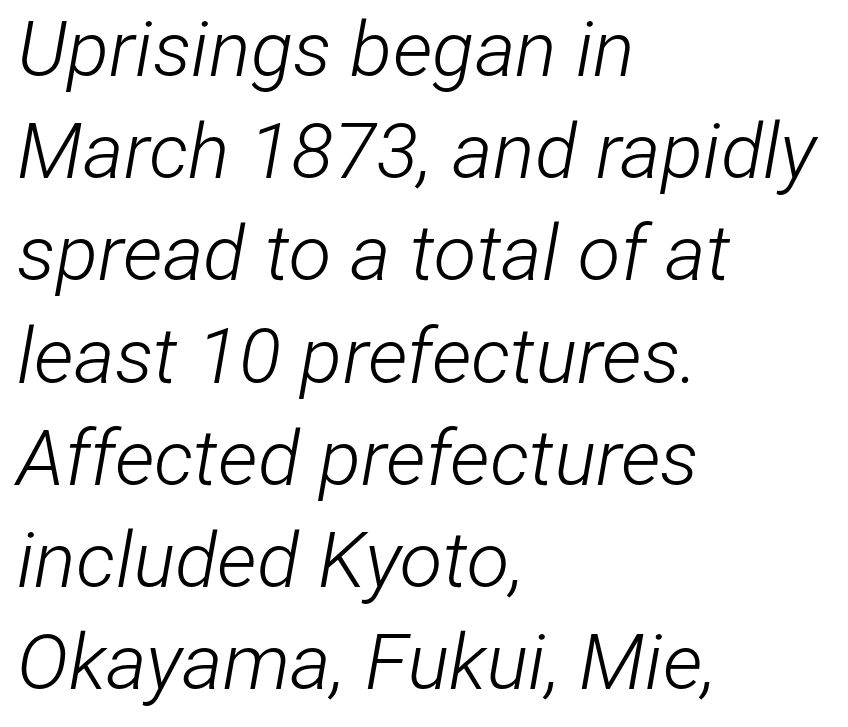
Q: Is the text bold? A: No.
Q: Is the text italic (slanted)? A: Yes, it leans right by about 12 degrees.
Q: Is the text underlined? A: No.
Q: How is the paragraph aligned? A: Left-aligned.
Q: Is the spacing between letters normal or unusually wide? A: Normal.
Q: Is the spacing between lines tight, normal or loose? A: Normal.
Q: Width (condensed, normal, or wide)? A: Condensed.
Q: Stroke contrast? A: Low.
Q: x-height? A: Medium.
Q: Monospaced? A: No.
